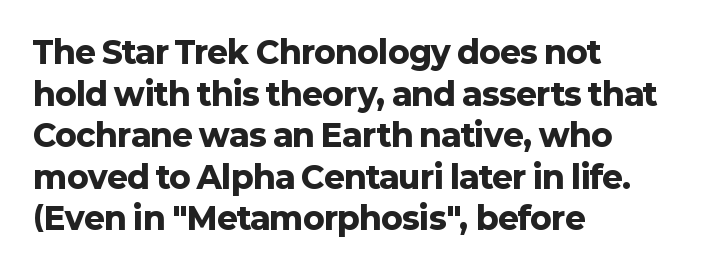
The image shows 31 px heavy sans-serif type, upright; set left-aligned, normal line spacing (1.34x), normal letter spacing, not underlined; low stroke contrast and a medium x-height.
